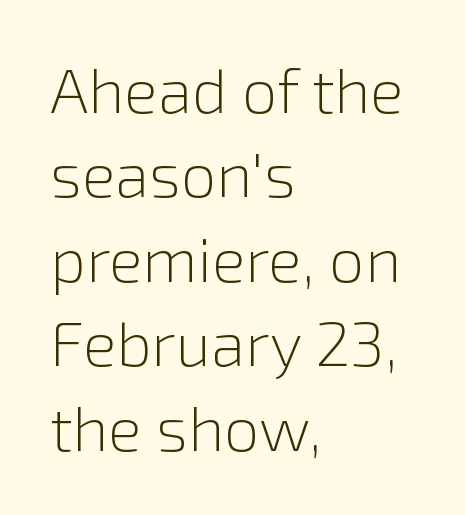
Q: Is the text bold? A: No.
Q: Is the text italic (slanted)? A: No, it is upright.
Q: Is the typeface a serif or a sans-serif typeface? A: Sans-serif.
Q: Is the text underlined? A: No.
Q: How is the paragraph aligned? A: Left-aligned.
Q: Is the spacing between letters normal or unusually wide? A: Normal.
Q: Is the spacing between lines tight, normal or loose? A: Normal.
Q: Width (condensed, normal, or wide)? A: Normal.
Q: x-height? A: Medium.
Q: Monospaced? A: No.
